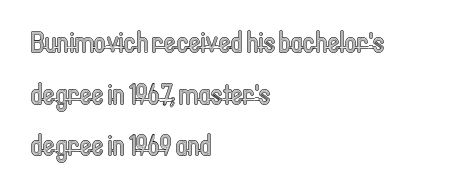
{"italic": "no", "width": "condensed", "x_height": "medium", "monospaced": "no", "underline": "no", "align": "left", "line_spacing_ratio": 1.78, "letter_spacing": "normal", "letter_spacing_em": 0.0, "glyph_px": 29}
